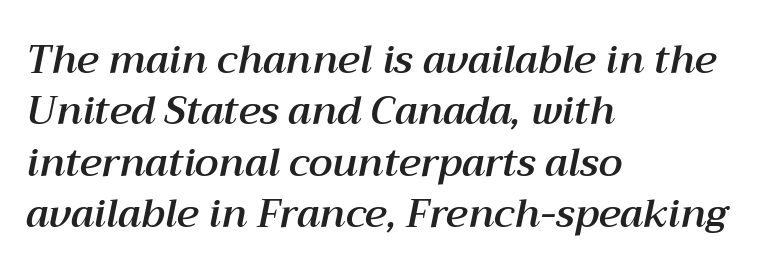
The image shows 39 px text type, italic (leaning right); set left-aligned, normal line spacing (1.32x), normal letter spacing, not underlined; medium stroke contrast and a medium x-height.
